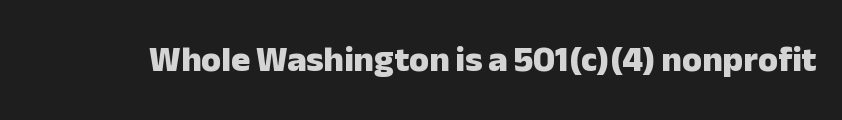
The image shows 36 px heavy sans-serif type, upright; set normal letter spacing, not underlined; low stroke contrast and a medium x-height.
